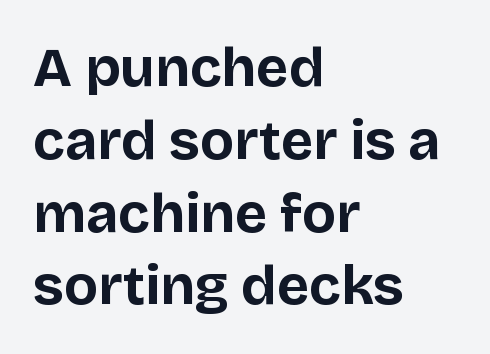
The image shows 56 px bold sans-serif type, upright; set left-aligned, normal line spacing (1.3x), normal letter spacing, not underlined; low stroke contrast and a large x-height.
